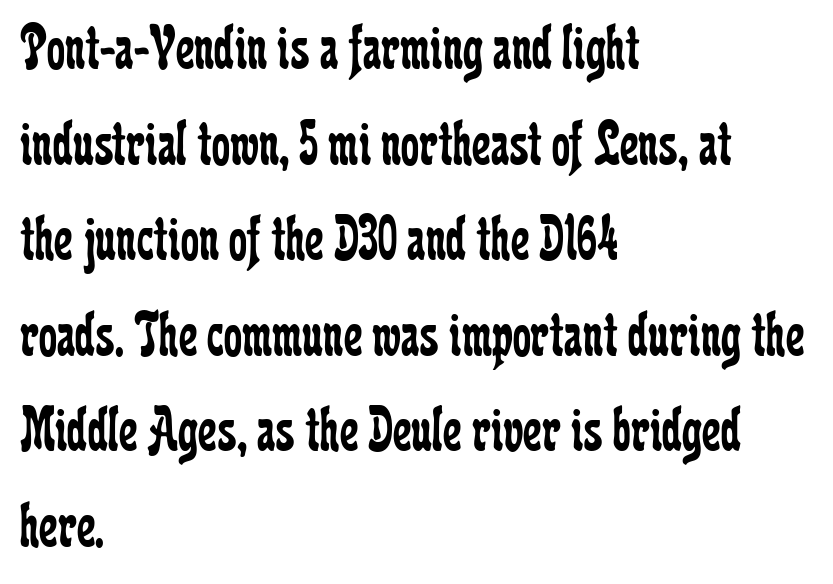
{"serif": "yes", "italic": "no", "bold": "no", "weight": "regular", "width": "condensed", "stroke_contrast": "low", "x_height": "medium", "monospaced": "no", "underline": "no", "align": "left", "line_spacing": "normal", "line_spacing_ratio": 1.47, "letter_spacing": "normal", "letter_spacing_em": 0.0, "glyph_px": 65}
